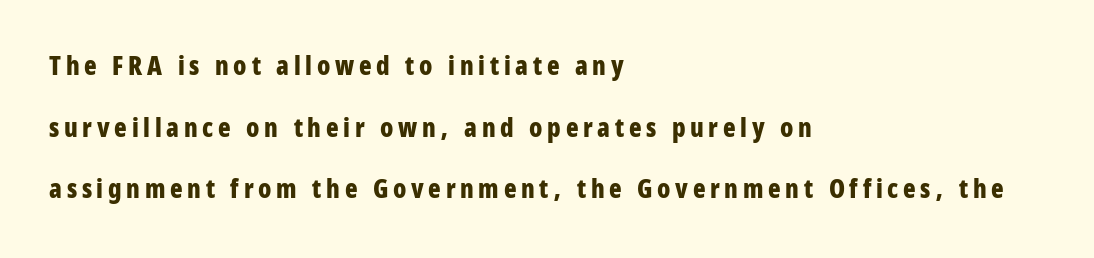
The image shows 26 px bold type, upright; set left-aligned, loose line spacing (2.37x), not underlined.
